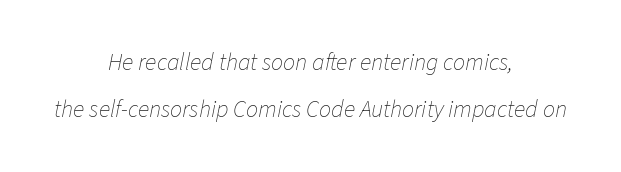
{"italic": "yes", "lean": "right", "slant_degrees": 11, "bold": "no", "underline": "no", "align": "center", "line_spacing": "loose", "line_spacing_ratio": 1.94, "letter_spacing": "normal", "letter_spacing_em": 0.0, "glyph_px": 24}
